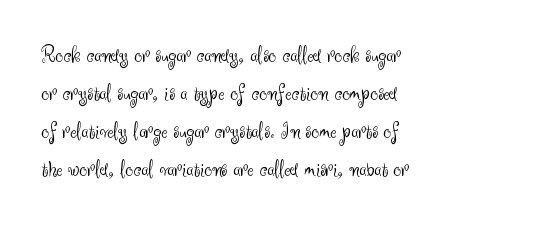
{"italic": "no", "bold": "no", "underline": "no", "align": "left", "line_spacing": "normal", "line_spacing_ratio": 1.58, "letter_spacing": "normal", "letter_spacing_em": 0.0, "glyph_px": 24}
